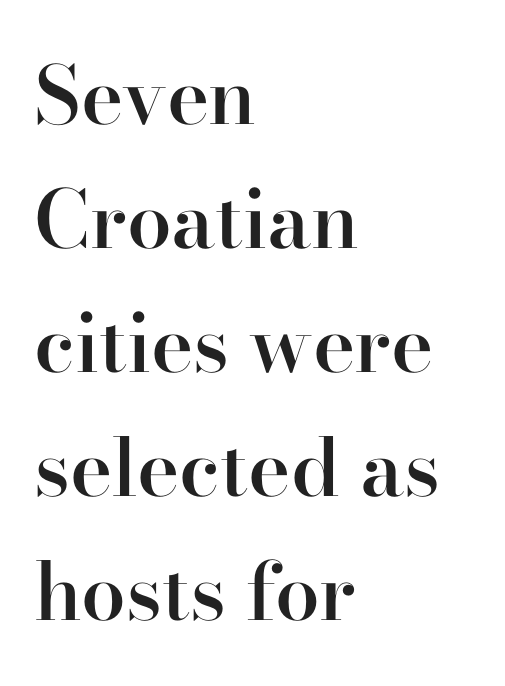
A typesetter would call this proportional, since set widths differ per character. The letterforms sit shoulder to shoulder at normal distance. Any mark beneath the type? The region is blank. Short and long lines alike share a common starting point at left.
